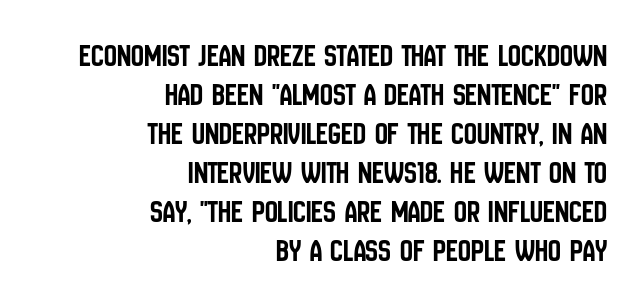
The text was rendered using a sans face with plain stroke endings. These lines are set flush right with a ragged left edge. The typography opts for an upright posture over an oblique one. Default kerning and tracking; the words read as compact shapes. This sample has the flowing, uneven cadence of proportional lettering. The strip under each line holds only bare page.
